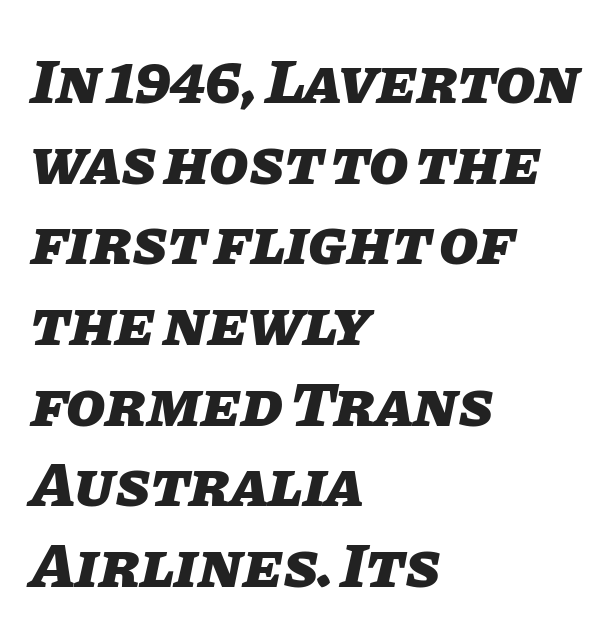
How are the letters spaced? Ordinarily, with no added tracking. These lines are set flush left with a ragged right edge. Typesetter's note: full bold, strokes at maximum text heaviness. An italicized treatment has been applied to the whole sample. The vertical gap from one line to the next is medium.
